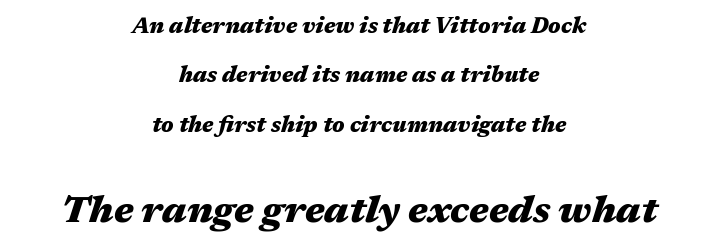
Q: Is the text bold? A: Yes.
Q: Is the text italic (slanted)? A: Yes, it leans right by about 17 degrees.
Q: Is the text underlined? A: No.
Q: How is the paragraph aligned? A: Centered.
Q: Is the spacing between letters normal or unusually wide? A: Normal.
Q: Is the spacing between lines tight, normal or loose? A: Loose.
Q: Which block of text is set in a larger size, the first (top) or the second (bottom)? A: The second (bottom) one.
Q: Width (condensed, normal, or wide)? A: Wide.
Q: Stroke contrast? A: Medium.
Q: x-height? A: Medium.
Q: Monospaced? A: No.
